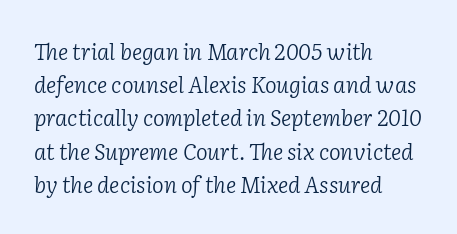
The image shows 22 px text type, italic (leaning right); set left-aligned, normal line spacing (1.51x), normal letter spacing, not underlined.
